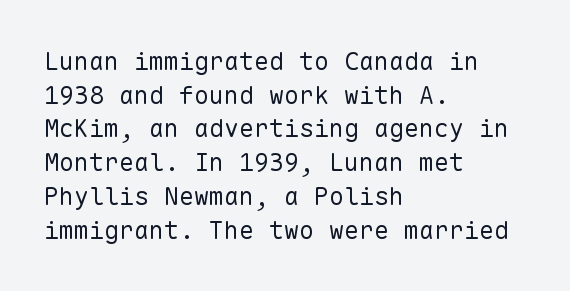
Q: Is the text bold? A: No.
Q: Is the text italic (slanted)? A: No, it is upright.
Q: Is the text underlined? A: No.
Q: How is the paragraph aligned? A: Left-aligned.
Q: Is the spacing between letters normal or unusually wide? A: Normal.
Q: Is the spacing between lines tight, normal or loose? A: Normal.
